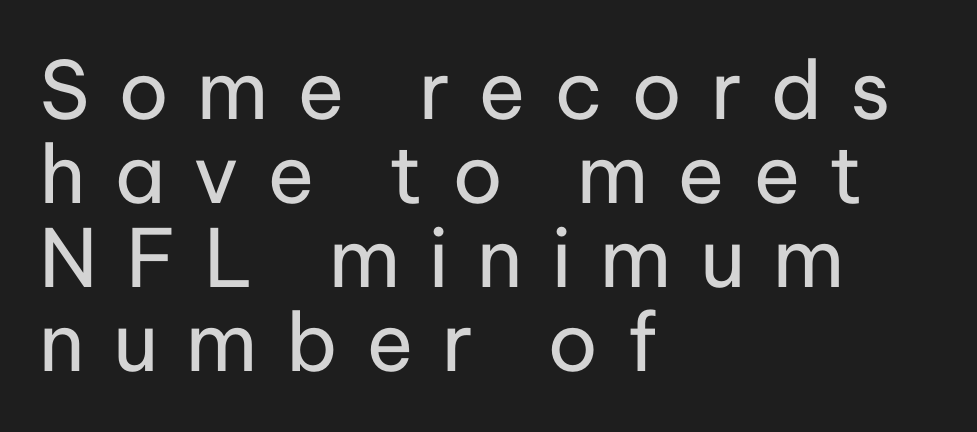
Beneath every word, the page is bare. Rendered with straight, roman letterforms. The designer went with a sans here, leaving each stem footless. Caption: expanded tracking, letters set apart. Students, observe: this is what under-led, compact text looks like.
